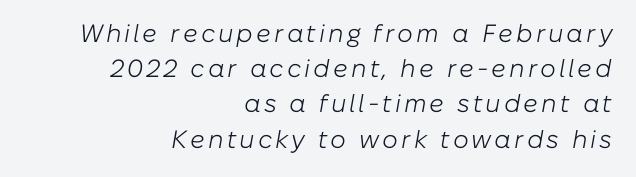
Each new line begins a customary step beneath the previous one. Unmarked baselines from the first word to the last. Bold? No — there's no thickening of the strokes. In CSS terms this would be text-align: right.
